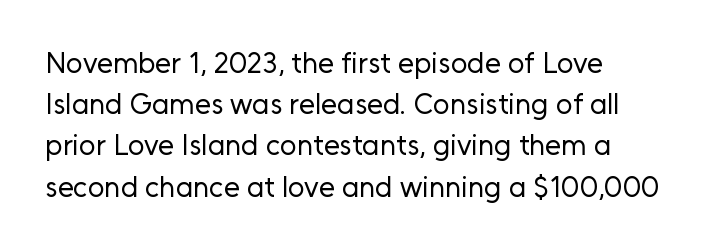
The image shows 29 px regular-weight sans-serif type, upright; set left-aligned, normal line spacing (1.42x), normal letter spacing, not underlined; low stroke contrast and a medium x-height.
